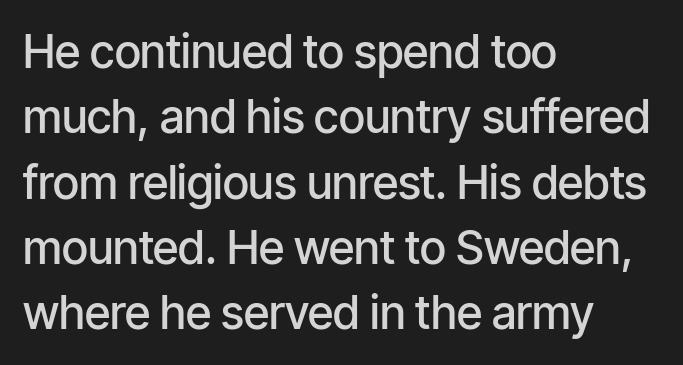
Q: Is the text bold? A: Semi-bold.
Q: Is the text italic (slanted)? A: No, it is upright.
Q: Is the typeface a serif or a sans-serif typeface? A: Sans-serif.
Q: Is the text underlined? A: No.
Q: How is the paragraph aligned? A: Left-aligned.
Q: Is the spacing between letters normal or unusually wide? A: Normal.
Q: Is the spacing between lines tight, normal or loose? A: Normal.
Q: Width (condensed, normal, or wide)? A: Condensed.
Q: Stroke contrast? A: Low.
Q: x-height? A: Medium.
Q: Monospaced? A: No.
